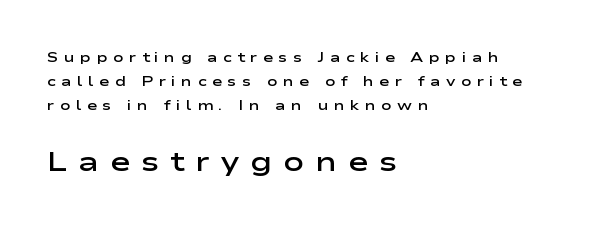
The baseline area is clear. Look at the stroke-to-counter ratio: somewhat heavy, a semibold. Characters follow at a spacing far wider than the type designer built in. Characters remain perfectly vertical along every line. Teacher's note: observe the even left margin — that is flush-left alignment. Think of a printed novel: that variable character pitch is what you see here.
